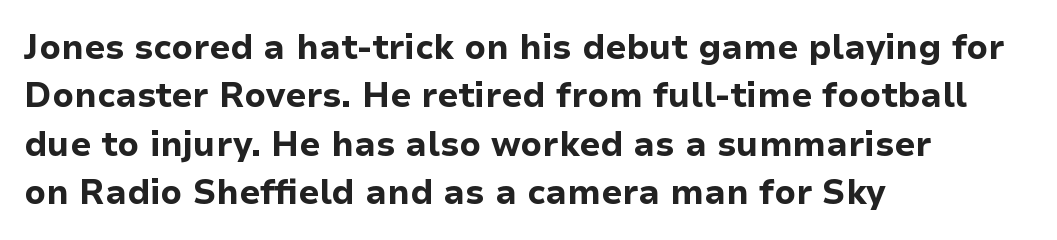
Clear beneath every line of the passage. Notice how descenders clear the ascenders below comfortably — that's standard leading. The letters carry no serifs — their stems end cleanly without finishing strokes. This is heavy type, rendered in bold. Does the copy run flush right? No — it runs flush left.
